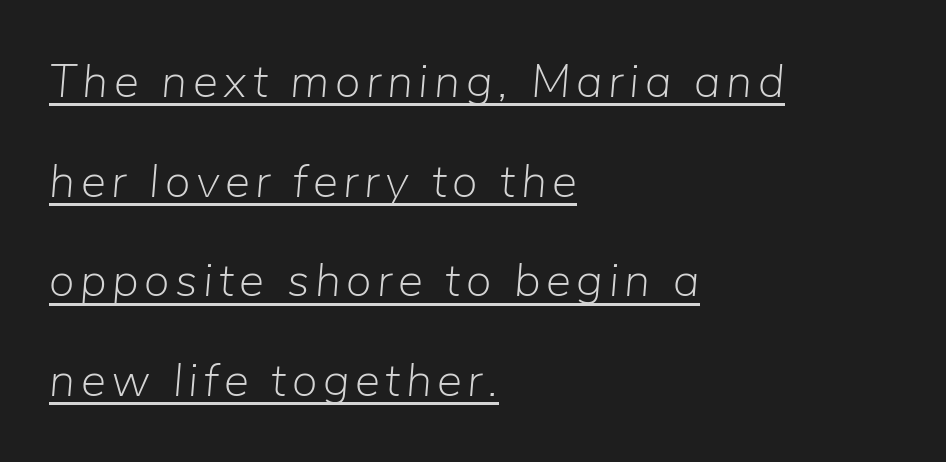
{"italic": "yes", "lean": "right", "slant_degrees": 5, "bold": "no", "weight": "light", "width": "normal", "stroke_contrast": "low", "x_height": "medium", "monospaced": "no", "underline": "yes", "align": "left", "line_spacing": "loose", "line_spacing_ratio": 2.12, "glyph_px": 47}
